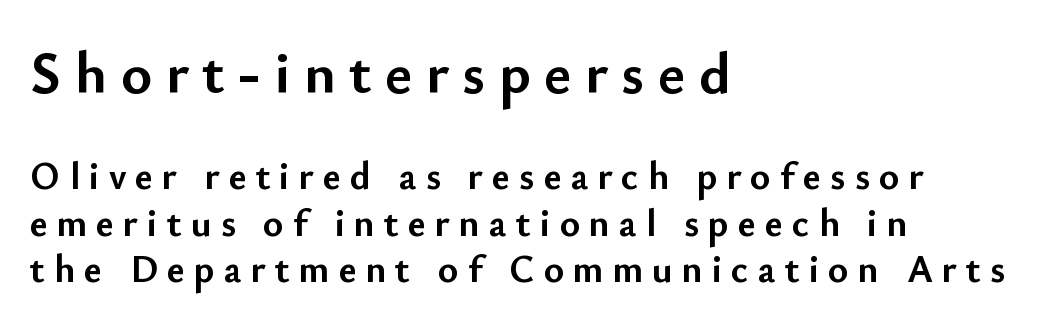
Q: Is the text bold? A: Yes.
Q: Is the text italic (slanted)? A: No, it is upright.
Q: Is the typeface a serif or a sans-serif typeface? A: Sans-serif.
Q: Is the text underlined? A: No.
Q: How is the paragraph aligned? A: Left-aligned.
Q: Is the spacing between letters normal or unusually wide? A: Unusually wide.
Q: Which block of text is set in a larger size, the first (top) or the second (bottom)? A: The first (top) one.
Q: Width (condensed, normal, or wide)? A: Normal.
Q: Stroke contrast? A: Low.
Q: x-height? A: Small.
Q: Monospaced? A: No.
